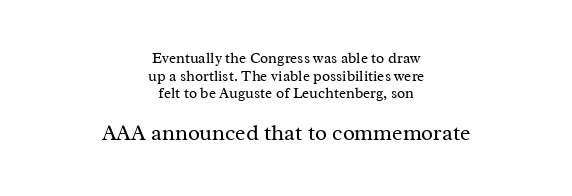
Q: Is the text bold? A: No.
Q: Is the text italic (slanted)? A: No, it is upright.
Q: Is the text underlined? A: No.
Q: How is the paragraph aligned? A: Centered.
Q: Is the spacing between letters normal or unusually wide? A: Normal.
Q: Which block of text is set in a larger size, the first (top) or the second (bottom)? A: The second (bottom) one.
